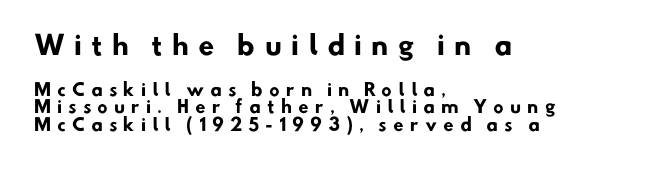
Q: Is the text bold? A: Yes.
Q: Is the text underlined? A: No.
Q: How is the paragraph aligned? A: Left-aligned.
Q: Is the spacing between letters normal or unusually wide? A: Unusually wide.
Q: Is the spacing between lines tight, normal or loose? A: Tight.
Q: Which block of text is set in a larger size, the first (top) or the second (bottom)? A: The first (top) one.
